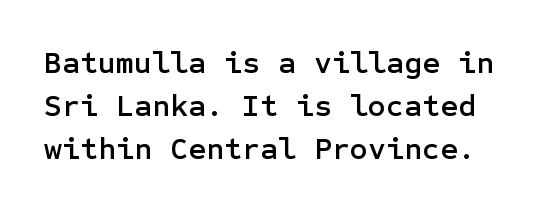
The designer went with a sans here, leaving each stem footless. A clean baseline with only descenders dipping below it. Posture: straight, roman, zero tilt. Nothing unusual about the tracking: characters are spaced as the font intends. Notice how descenders clear the ascenders below comfortably — that's standard leading.
